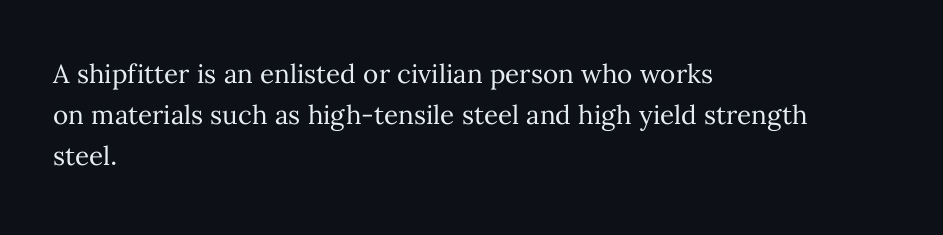
Q: Is the text bold? A: No.
Q: Is the text italic (slanted)? A: No, it is upright.
Q: Is the text underlined? A: No.
Q: How is the paragraph aligned? A: Left-aligned.
Q: Is the spacing between letters normal or unusually wide? A: Normal.
Q: Is the spacing between lines tight, normal or loose? A: Normal.
